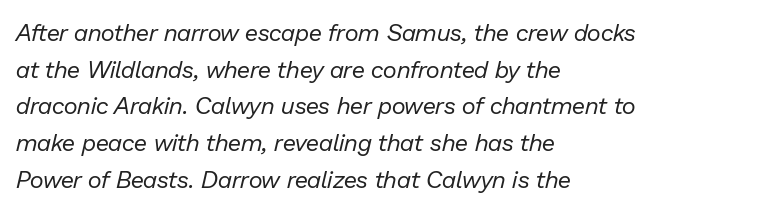
The baseline area is clear. Is the type heavy? It reads as light-to-regular instead. These lines are set flush left with a ragged right edge. This rendering leaves character spacing at its baseline value. Posture: slanted. Each new line begins a customary step beneath the previous one.
